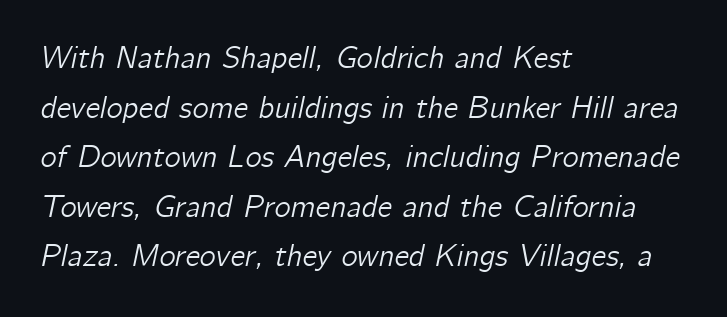
This sample has the flowing, uneven cadence of proportional lettering. Characters follow at the spacing the type designer built in. The strip under each line holds only bare page. A classic flush-left, rag-right setting is used for this passage.
